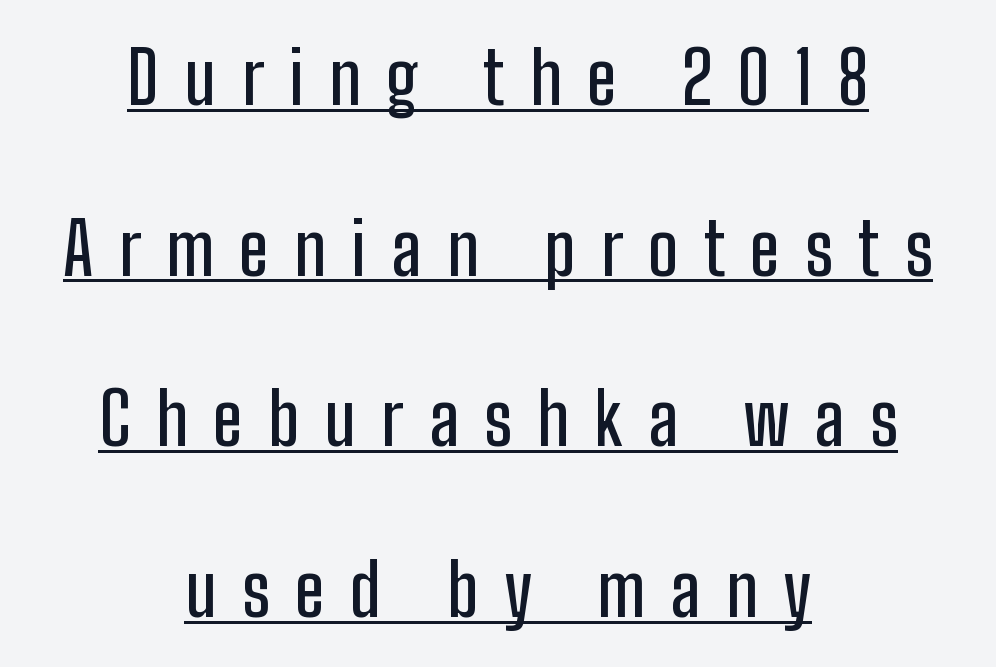
{"serif": "no", "italic": "no", "width": "condensed", "stroke_contrast": "low", "x_height": "medium", "monospaced": "no", "underline": "yes", "align": "center", "line_spacing": "loose", "line_spacing_ratio": 2.37, "letter_spacing": "wide", "letter_spacing_em": 0.35, "glyph_px": 72}
